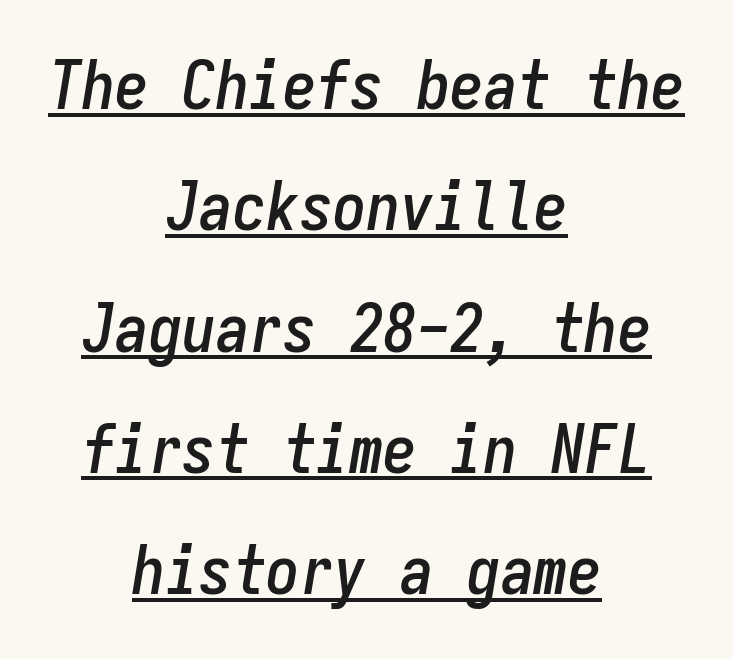
The image shows 67 px condensed type, italic (leaning right), monospaced; set centered, line spacing 1.81x, normal letter spacing, underlined; low stroke contrast and a medium x-height.
